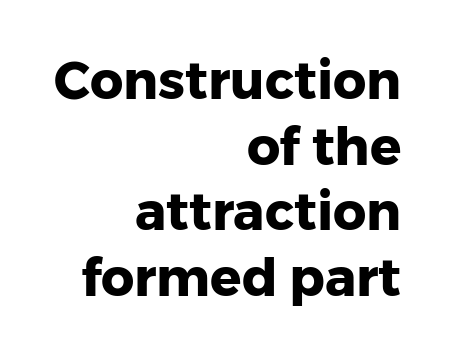
The image shows 52 px heavy sans-serif type, upright; set right-aligned, normal line spacing (1.26x), normal letter spacing, not underlined; low stroke contrast and a medium x-height.
